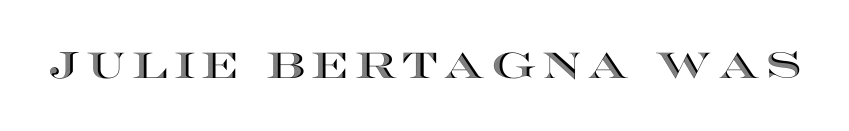
Descenders are the only things crossing below the line. A typesetter would call this proportional, since set widths differ per character. The lettering stays uniformly vertical, giving the passage a roman look.
